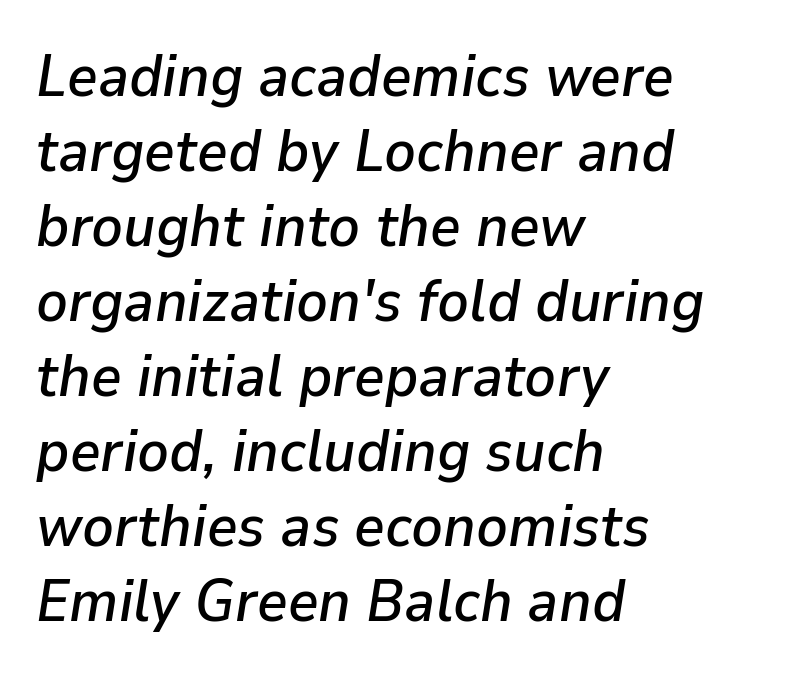
Q: Is the text italic (slanted)? A: Yes, it leans right by about 9 degrees.
Q: Is the text underlined? A: No.
Q: How is the paragraph aligned? A: Left-aligned.
Q: Is the spacing between letters normal or unusually wide? A: Normal.
Q: Is the spacing between lines tight, normal or loose? A: Normal.
Q: Width (condensed, normal, or wide)? A: Normal.
Q: Stroke contrast? A: Low.
Q: x-height? A: Medium.
Q: Monospaced? A: No.
